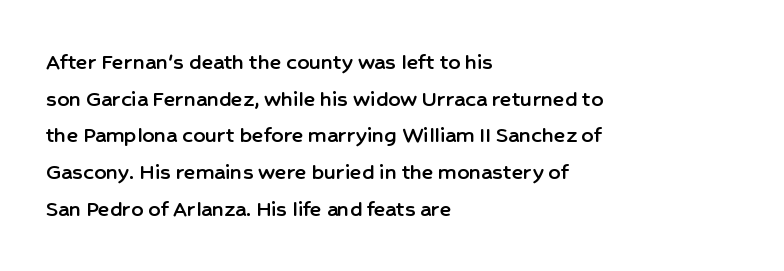
{"italic": "no", "underline": "no", "align": "left", "line_spacing": "normal", "line_spacing_ratio": 1.53, "letter_spacing": "normal", "letter_spacing_em": 0.0, "glyph_px": 24}
